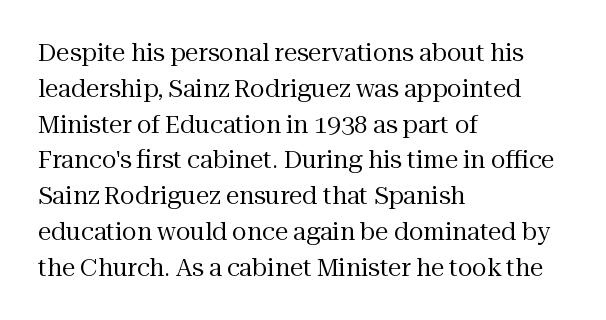
The setting favours the left margin, as ordinary paragraphs usually do. Upright lettering throughout. Letter spacing: default. No chunkiness to these letters — they're not bold.
